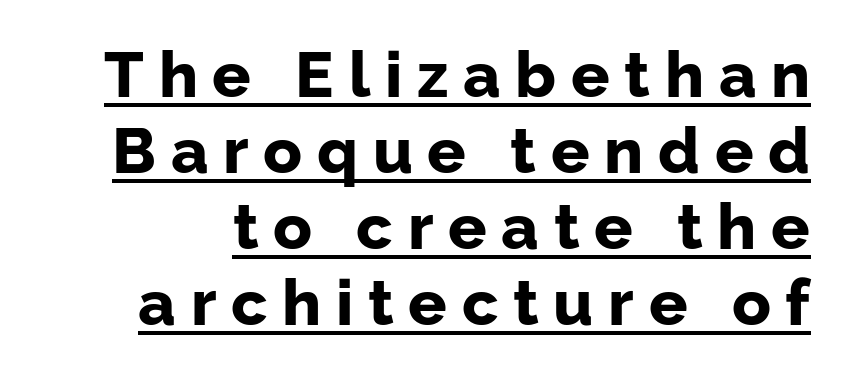
{"serif": "no", "italic": "no", "bold": "yes", "weight": "bold", "width": "normal", "stroke_contrast": "low", "x_height": "medium", "monospaced": "no", "underline": "yes", "line_spacing_ratio": 1.19, "letter_spacing": "wide", "letter_spacing_em": 0.23, "glyph_px": 64}
